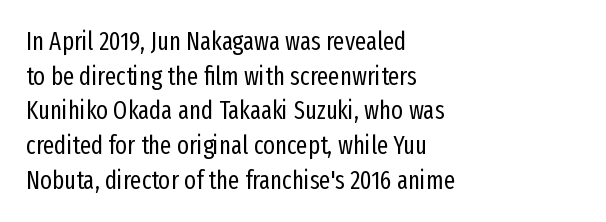
{"italic": "no", "bold": "no", "underline": "no", "align": "left", "line_spacing": "normal", "line_spacing_ratio": 1.39, "letter_spacing": "normal", "letter_spacing_em": 0.0, "glyph_px": 25}
